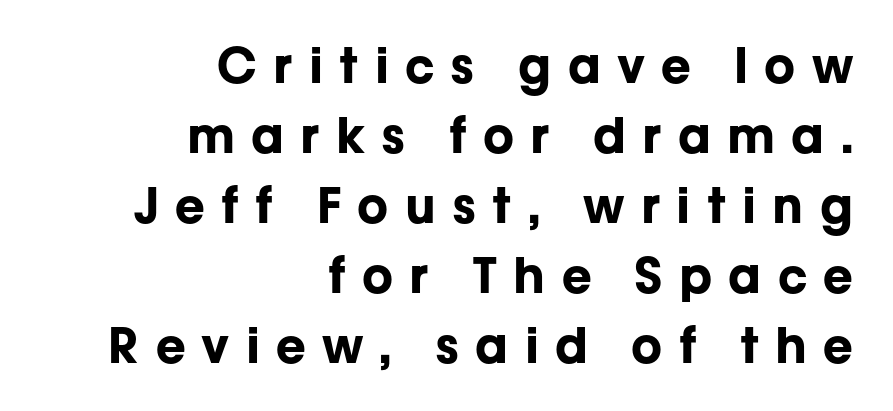
{"serif": "no", "italic": "no", "bold": "yes", "weight": "bold", "width": "normal", "stroke_contrast": "low", "x_height": "medium", "monospaced": "no", "underline": "no", "align": "right", "line_spacing": "normal", "line_spacing_ratio": 1.43, "letter_spacing": "wide", "letter_spacing_em": 0.33, "glyph_px": 49}
